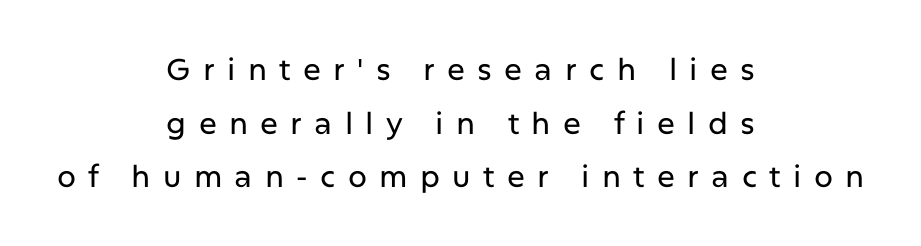
Check under the words: just untouched page. Check where the strokes stop: nothing finishes them off — pure sans. Vertical strokes here are truly vertical. Note the varied advance widths — an 'i' is clearly narrower than an 'm'. The tracking reads as deliberately expanded to a designer's eye.
